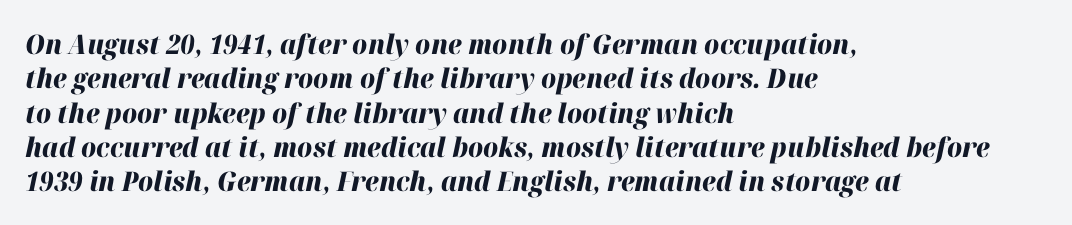
{"italic": "yes", "lean": "right", "slant_degrees": 12, "bold": "yes", "underline": "no", "align": "left", "line_spacing": "normal", "line_spacing_ratio": 1.27, "letter_spacing": "normal", "letter_spacing_em": 0.0, "glyph_px": 27}
